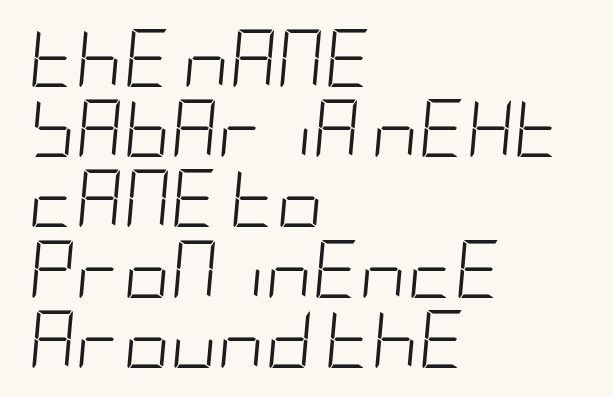
{"italic": "yes", "lean": "right", "slant_degrees": 5, "bold": "no", "weight": "light", "width": "condensed", "stroke_contrast": "low", "x_height": "large", "underline": "no", "align": "left", "line_spacing_ratio": 1.21, "letter_spacing": "normal", "letter_spacing_em": 0.0, "glyph_px": 58}
